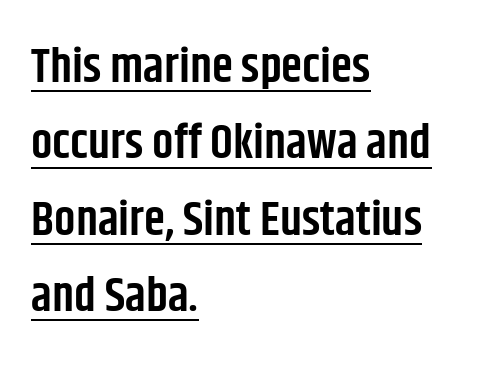
{"serif": "no", "italic": "no", "bold": "semi", "weight": "semibold", "width": "condensed", "stroke_contrast": "low", "x_height": "large", "monospaced": "no", "underline": "yes", "align": "left", "line_spacing": "normal", "line_spacing_ratio": 1.59, "letter_spacing": "normal", "letter_spacing_em": 0.0, "glyph_px": 48}
